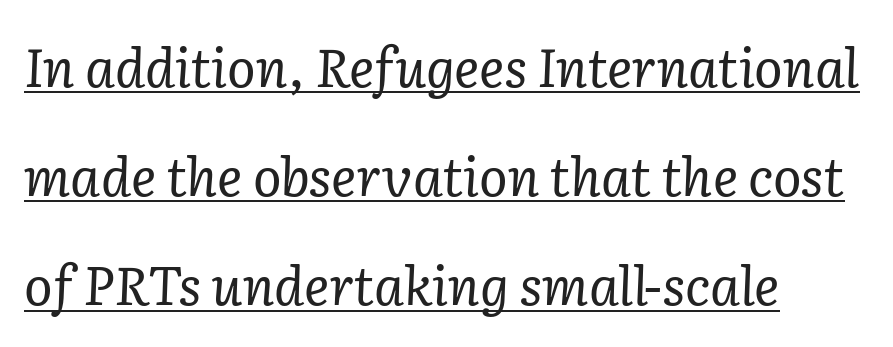
{"serif": "yes", "italic": "yes", "lean": "right", "slant_degrees": 2, "bold": "no", "weight": "regular", "width": "normal", "stroke_contrast": "low", "x_height": "medium", "monospaced": "no", "underline": "yes", "align": "left", "line_spacing": "loose", "line_spacing_ratio": 2.06, "letter_spacing": "normal", "letter_spacing_em": 0.0, "glyph_px": 53}
